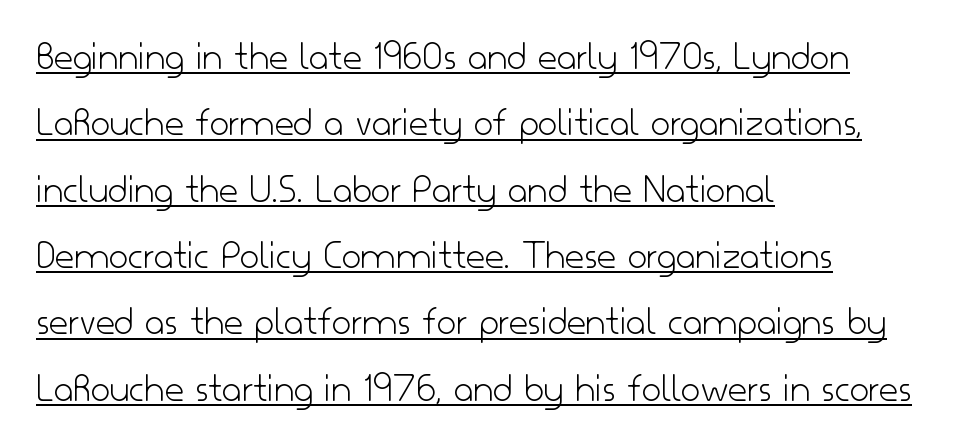
Q: Is the text bold? A: No.
Q: Is the text italic (slanted)? A: No, it is upright.
Q: Is the typeface a serif or a sans-serif typeface? A: Sans-serif.
Q: Is the text underlined? A: Yes.
Q: How is the paragraph aligned? A: Left-aligned.
Q: Is the spacing between letters normal or unusually wide? A: Normal.
Q: Is the spacing between lines tight, normal or loose? A: Normal.
Q: Width (condensed, normal, or wide)? A: Normal.
Q: Stroke contrast? A: Low.
Q: x-height? A: Small.
Q: Monospaced? A: No.
